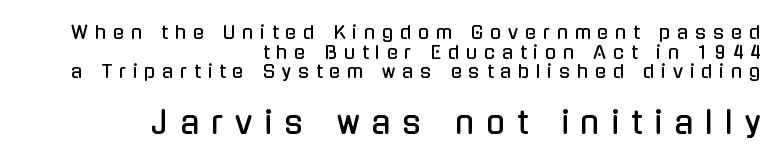
The image shows 31 px condensed sans-serif type, upright; set right-aligned, tight line spacing (1.09x), unusually wide letter spacing (+0.39 em), not underlined; the second (bottom) block is 1.72x larger; low stroke contrast and a medium x-height.
